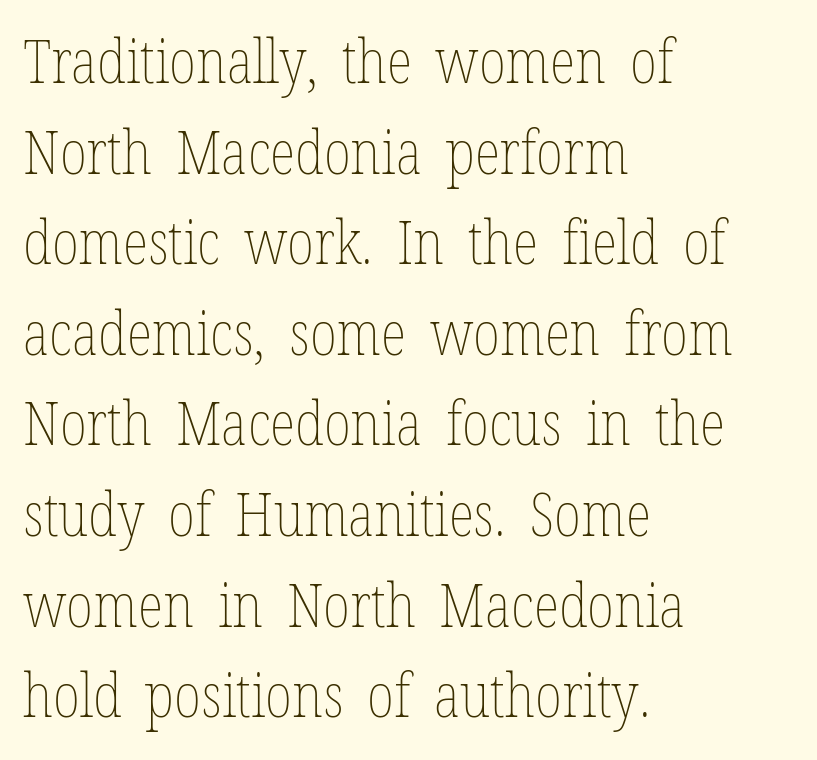
These lines keep a tight, regular rhythm from letter to letter. Weight: regular or lighter. A typesetter would call this leading conventional body-copy spacing. Think of a printed novel: that variable character pitch is what you see here. It's the straight-up-and-down kind of type. Underlining? Definitely not there.
